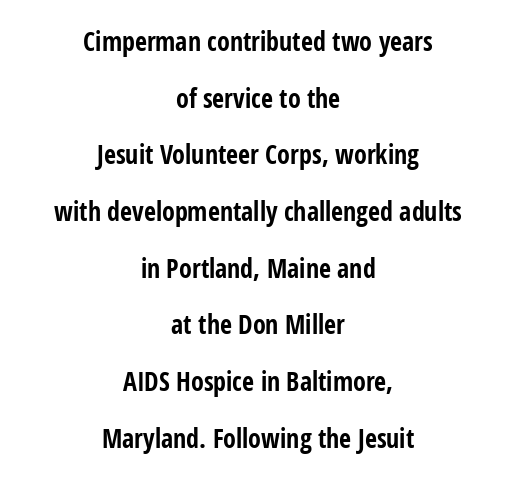
{"italic": "no", "bold": "yes", "underline": "no", "align": "center", "line_spacing": "loose", "line_spacing_ratio": 2.18, "letter_spacing": "normal", "letter_spacing_em": 0.0, "glyph_px": 26}
